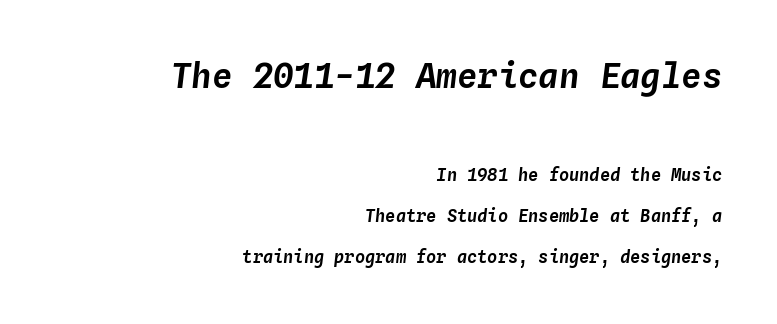
The image shows 34 px text type, italic (leaning right), monospaced; set right-aligned, loose line spacing (2.41x), normal letter spacing, not underlined; the first (top) block is 2.0x larger; low stroke contrast and a medium x-height.
